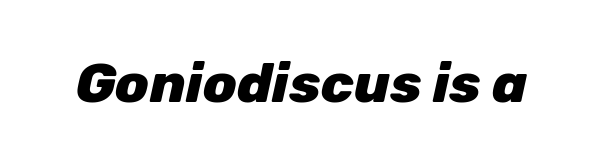
The image shows 55 px heavy type, italic (leaning right); set normal letter spacing, not underlined; low stroke contrast and a medium x-height.
